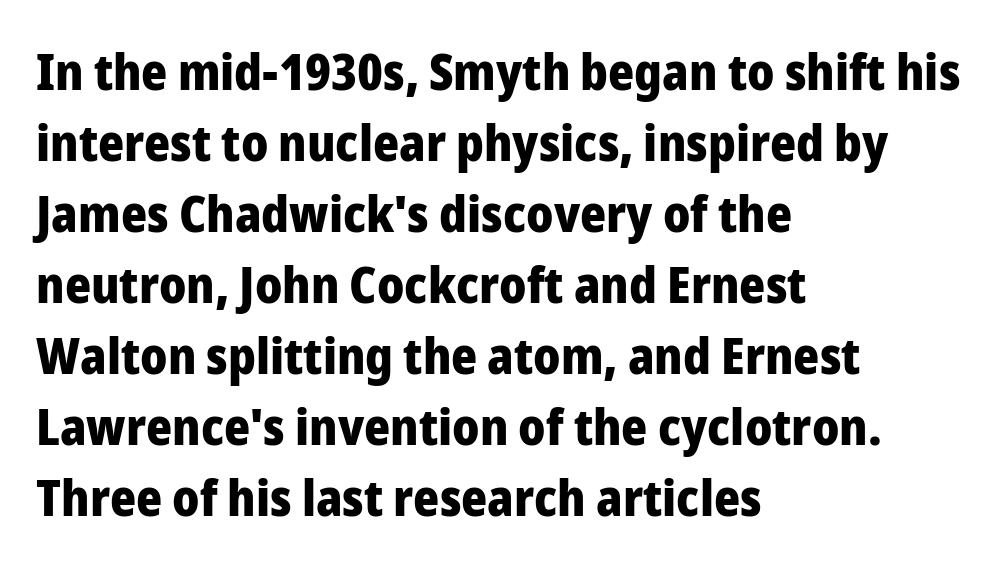
The zone under the glyphs is completely vacant. Words appear dense and cohesive because spacing is normal. The rendering shows plain stroke endings on the letterforms — a sans-serif design. The leading is moderate, giving the passage an even texture. Looks like regular typesetting: each glyph gets only the width it needs.
